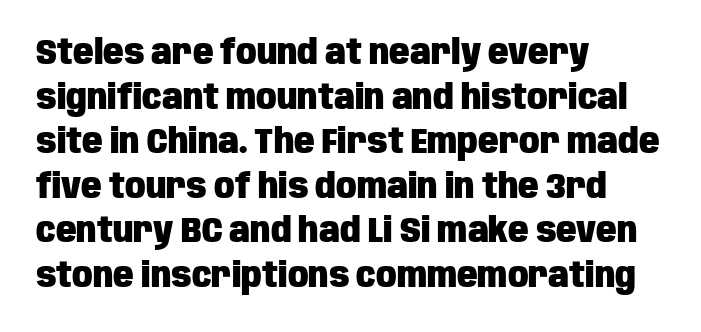
The image shows 34 px heavy, condensed sans-serif type, upright; set left-aligned, normal line spacing (1.31x), normal letter spacing, not underlined; low stroke contrast and a large x-height.
